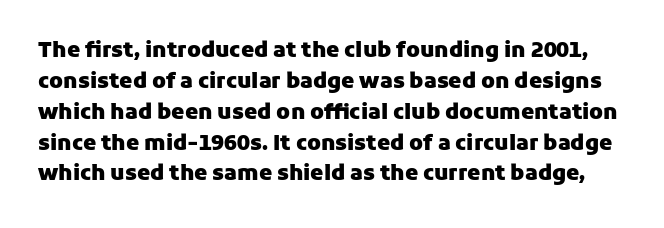
Q: Is the text bold? A: Yes.
Q: Is the text italic (slanted)? A: No, it is upright.
Q: Is the text underlined? A: No.
Q: Is the spacing between letters normal or unusually wide? A: Normal.
Q: Is the spacing between lines tight, normal or loose? A: Normal.
